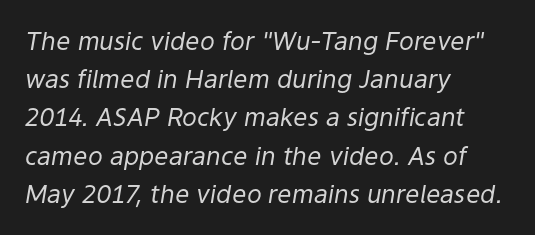
Caption: multi-line text, flush left, ragged right. Compared with typical body copy, the letter spacing here is the same. The font sits on the lighter half of the weight spectrum, regular included. The block of text has a typical density, with ordinary space between rows.
